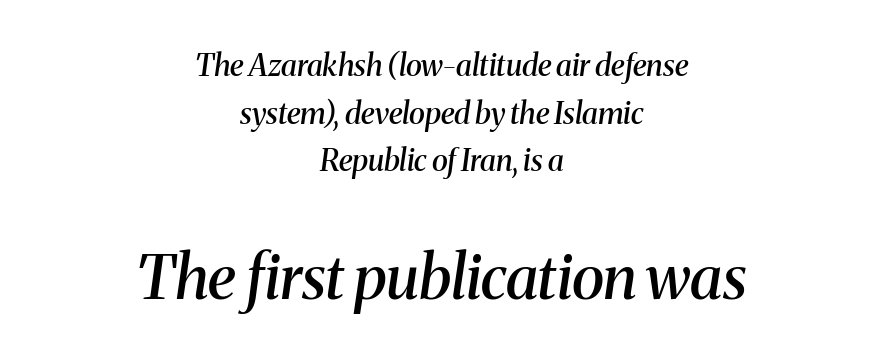
Classification — serif. In terms of letterspacing, this is plain default setting. Underlining? Definitely not there. Does the copy run flush right? No — it is centered line by line.
